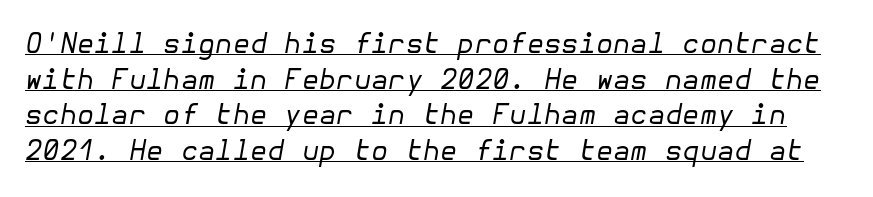
The image shows 28 px regular-weight type, italic (leaning right); set normal line spacing (1.27x), normal letter spacing, underlined; low stroke contrast and a medium x-height.
